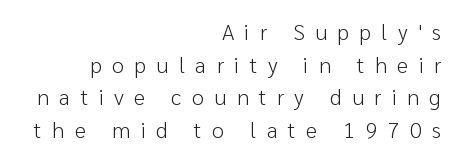
{"italic": "no", "bold": "no", "underline": "no", "align": "right", "line_spacing": "normal", "line_spacing_ratio": 1.48, "letter_spacing": "wide", "letter_spacing_em": 0.47, "glyph_px": 22}
